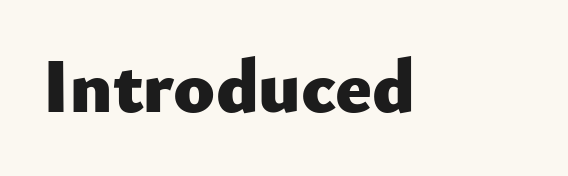
The image shows 76 px heavy sans-serif type, upright; set normal letter spacing, not underlined; low stroke contrast and a small x-height.
